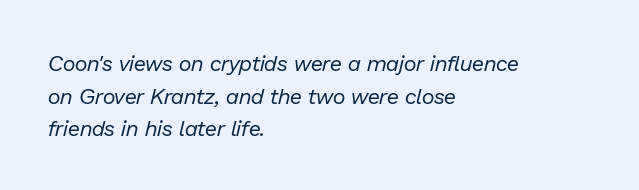
{"italic": "yes", "lean": "right", "slant_degrees": 13, "bold": "no", "underline": "no", "align": "left", "line_spacing": "normal", "line_spacing_ratio": 1.48, "letter_spacing": "normal", "letter_spacing_em": 0.0, "glyph_px": 22}
